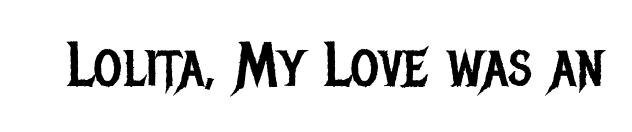
The image shows 62 px regular-weight, condensed sans-serif type, upright; set normal letter spacing, not underlined; low stroke contrast and a large x-height.
